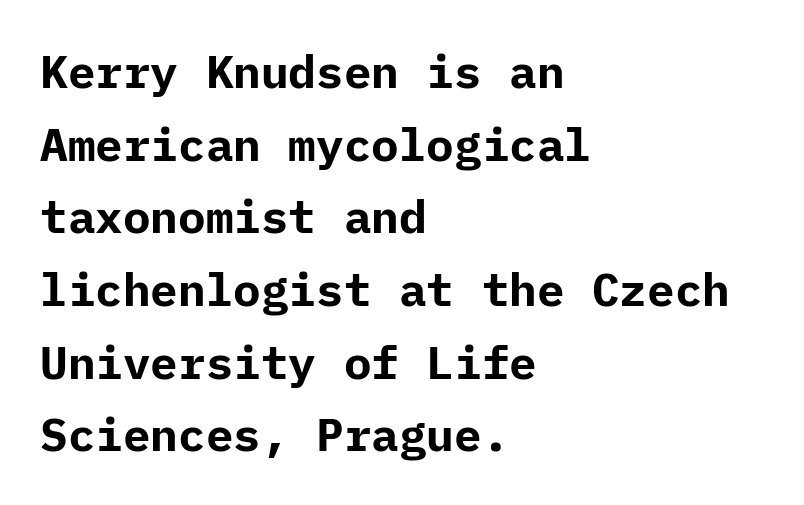
The image shows 46 px bold sans-serif type, upright; set left-aligned, normal line spacing (1.58x), normal letter spacing, not underlined; low stroke contrast and a medium x-height.
